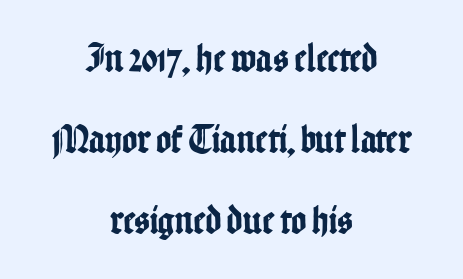
Q: Is the text italic (slanted)? A: No, it is upright.
Q: Is the typeface a serif or a sans-serif typeface? A: Sans-serif.
Q: Is the text underlined? A: No.
Q: How is the paragraph aligned? A: Centered.
Q: Is the spacing between letters normal or unusually wide? A: Normal.
Q: Is the spacing between lines tight, normal or loose? A: Loose.
Q: Width (condensed, normal, or wide)? A: Condensed.
Q: Stroke contrast? A: Low.
Q: x-height? A: Medium.
Q: Monospaced? A: No.
